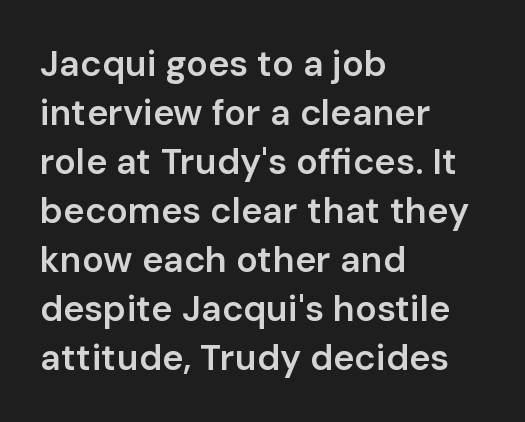
Q: Is the text bold? A: Semi-bold.
Q: Is the text italic (slanted)? A: No, it is upright.
Q: Is the typeface a serif or a sans-serif typeface? A: Sans-serif.
Q: Is the text underlined? A: No.
Q: How is the paragraph aligned? A: Left-aligned.
Q: Is the spacing between letters normal or unusually wide? A: Normal.
Q: Is the spacing between lines tight, normal or loose? A: Normal.
Q: Width (condensed, normal, or wide)? A: Normal.
Q: Stroke contrast? A: Low.
Q: x-height? A: Medium.
Q: Monospaced? A: No.
